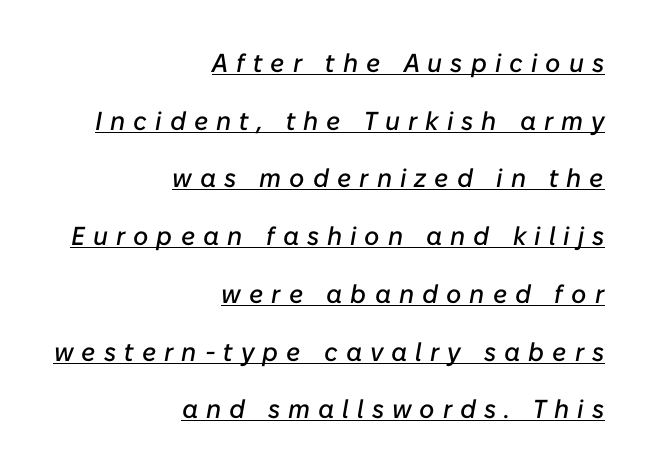
Compared with undecorated copy, this sample adds a rule below the words. Would a proofreader flag this as italicized? Yes. Compared with typical paragraphs, the rows here are farther apart. The tracking reads as deliberately expanded to a designer's eye. Short and long lines alike share a common ending point at right.
